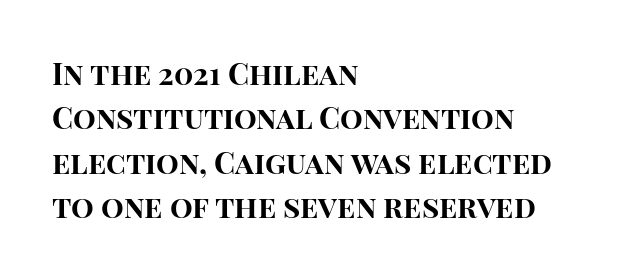
The image shows 30 px bold sans-serif type, upright; set left-aligned, normal line spacing (1.48x), normal letter spacing, not underlined; high stroke contrast and a large x-height.
